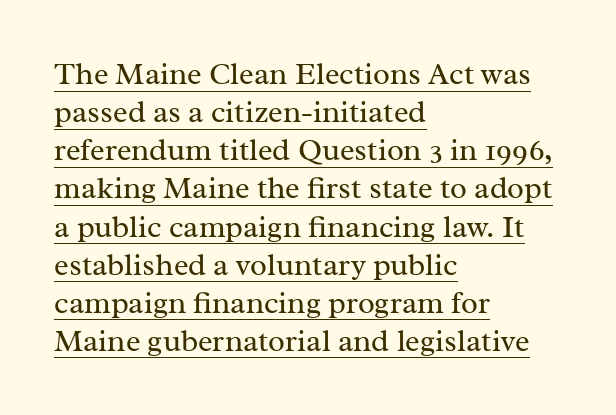
Q: Is the text bold? A: No.
Q: Is the text italic (slanted)? A: No, it is upright.
Q: Is the typeface a serif or a sans-serif typeface? A: Serif.
Q: Is the text underlined? A: Yes.
Q: How is the paragraph aligned? A: Left-aligned.
Q: Is the spacing between letters normal or unusually wide? A: Normal.
Q: Width (condensed, normal, or wide)? A: Normal.
Q: Stroke contrast? A: Medium.
Q: x-height? A: Medium.
Q: Monospaced? A: No.
